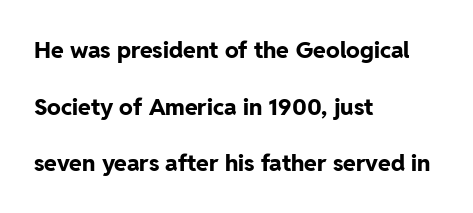
The passage is arranged the way most books set body copy — flush left. The passage shown has conventional tracking throughout. The typography opts for an upright posture over an oblique one. The glyphs have the mass of a bold cut. Baseline-to-baseline distance is far greater than the letter height.
